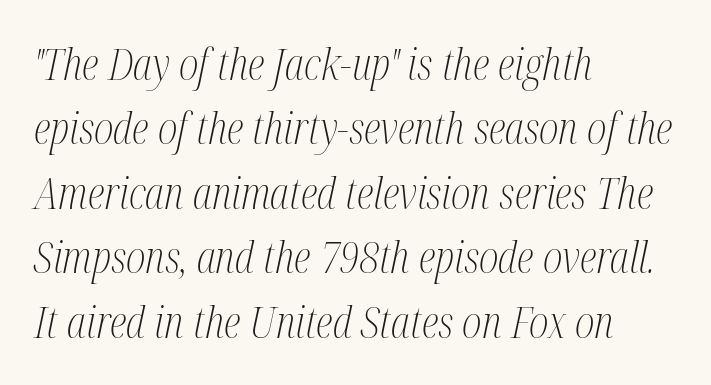
{"serif": "yes", "italic": "yes", "lean": "right", "slant_degrees": 12, "bold": "no", "weight": "light", "width": "condensed", "stroke_contrast": "medium", "x_height": "medium", "monospaced": "no", "underline": "no", "align": "left", "line_spacing": "normal", "line_spacing_ratio": 1.5, "letter_spacing": "normal", "letter_spacing_em": 0.0, "glyph_px": 43}
